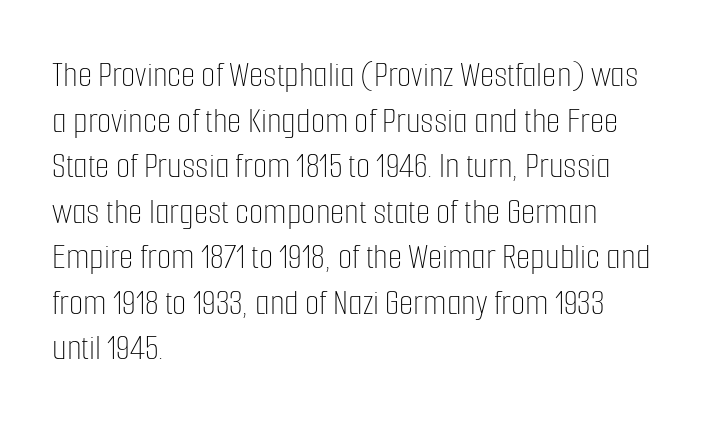
{"italic": "no", "bold": "no", "weight": "thin", "width": "condensed", "stroke_contrast": "low", "x_height": "medium", "monospaced": "no", "underline": "no", "align": "left", "line_spacing_ratio": 1.23, "letter_spacing": "normal", "letter_spacing_em": 0.0, "glyph_px": 37}
